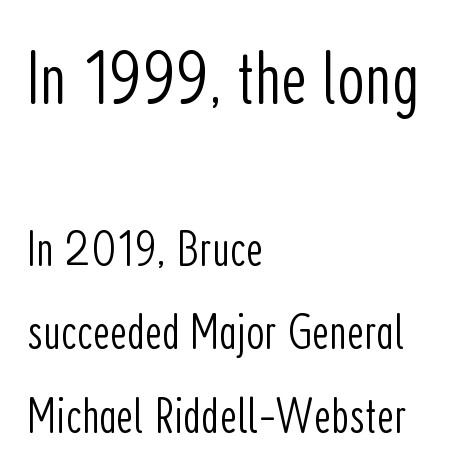
Size contrast runs from large at the top to small at the bottom. Default kerning and tracking; the words read as compact shapes. Caption: multi-line text, flush left, ragged right. The gap between lines stays unmarked. The axis of the letterforms is exactly vertical. Interline gaps are of average width in this sample.
